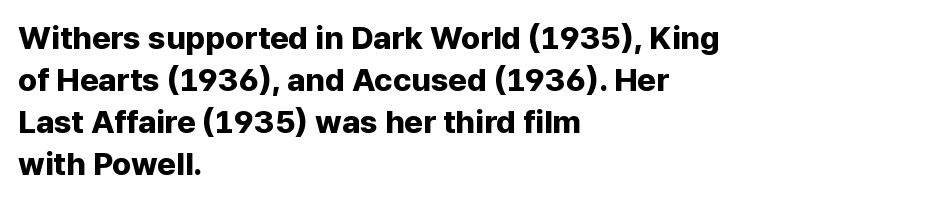
The image shows 32 px bold sans-serif type, upright; set left-aligned, normal line spacing (1.31x), normal letter spacing, not underlined; low stroke contrast and a medium x-height.
